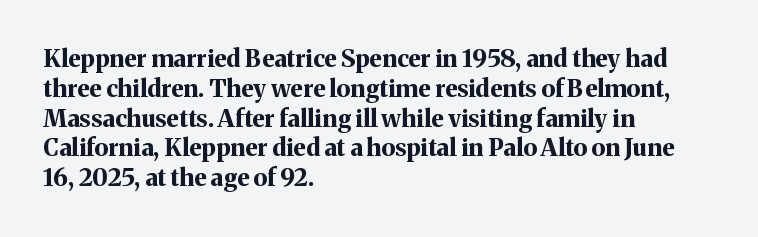
Every character sits straight up, as roman type does. This rendering uses left alignment, leaving the right contour irregular. Letters rest on an invisible, unmarked baseline. The passage shown has conventional tracking throughout. Pretty heavy lettering here — definitely bold.
